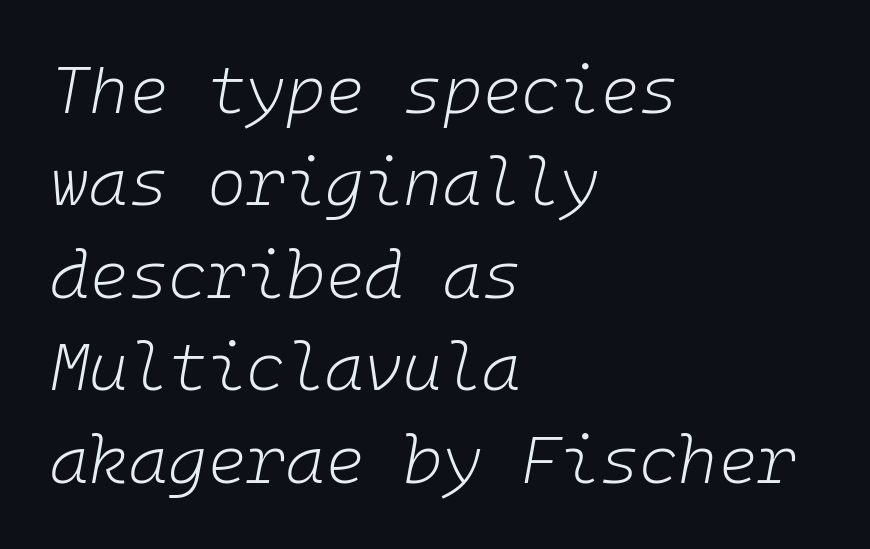
Q: Is the text bold? A: No.
Q: Is the text italic (slanted)? A: Yes, it leans right by about 10 degrees.
Q: Is the text underlined? A: No.
Q: How is the paragraph aligned? A: Left-aligned.
Q: Is the spacing between letters normal or unusually wide? A: Normal.
Q: Is the spacing between lines tight, normal or loose? A: Normal.
Q: Width (condensed, normal, or wide)? A: Normal.
Q: Stroke contrast? A: Low.
Q: x-height? A: Medium.
Q: Monospaced? A: Yes.
